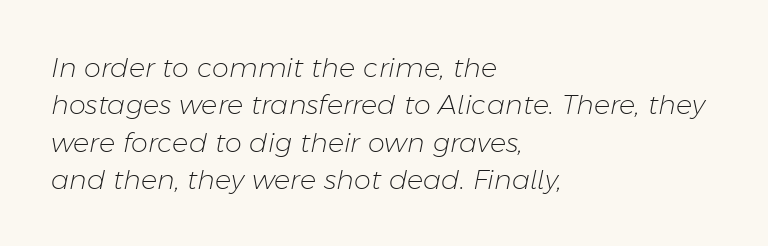
Characters are canted at an angle relative to the baseline's perpendicular. Each word holds together tightly as a unit, with standard inter-letter gaps. Descenders hang freely into open space. The paragraph shown leans on its left margin. Vertical spacing — default. This reads as an unemphasized weight, regular at the heaviest.
